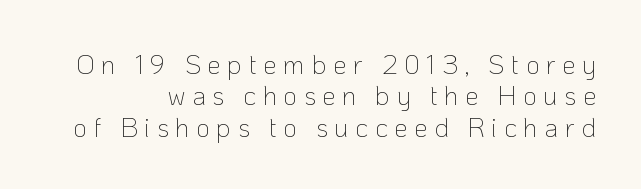
The image shows 27 px text type, upright; set line spacing 1.16x, unusually wide letter spacing (+0.24 em), not underlined.
